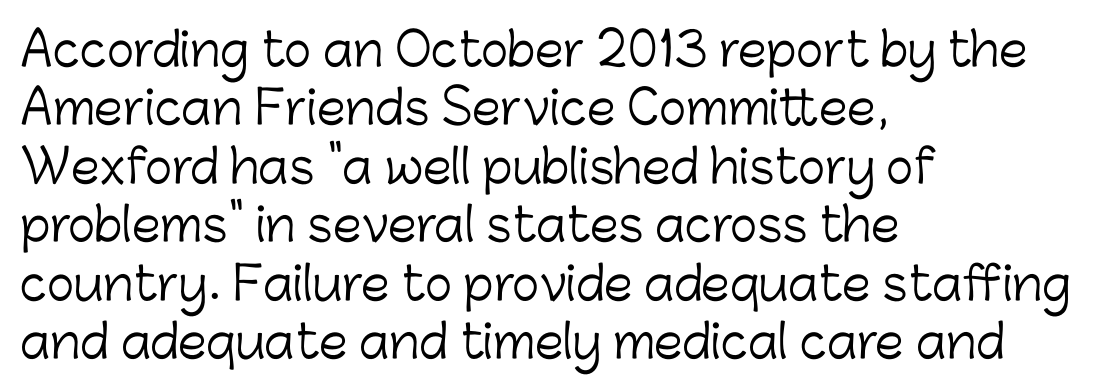
Q: Is the text bold? A: No.
Q: Is the text italic (slanted)? A: No, it is upright.
Q: Is the typeface a serif or a sans-serif typeface? A: Sans-serif.
Q: Is the text underlined? A: No.
Q: How is the paragraph aligned? A: Left-aligned.
Q: Is the spacing between letters normal or unusually wide? A: Normal.
Q: Is the spacing between lines tight, normal or loose? A: Normal.
Q: Width (condensed, normal, or wide)? A: Normal.
Q: Stroke contrast? A: Low.
Q: x-height? A: Medium.
Q: Monospaced? A: No.
